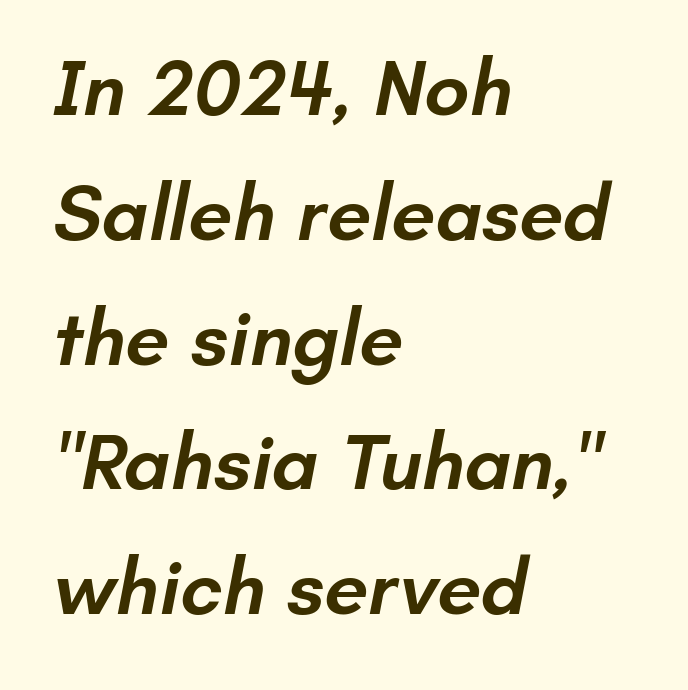
{"serif": "no", "bold": "semi", "weight": "semibold", "width": "normal", "stroke_contrast": "low", "x_height": "small", "monospaced": "no", "underline": "no", "align": "left", "line_spacing": "normal", "line_spacing_ratio": 1.58, "letter_spacing": "normal", "letter_spacing_em": 0.0, "glyph_px": 79}
